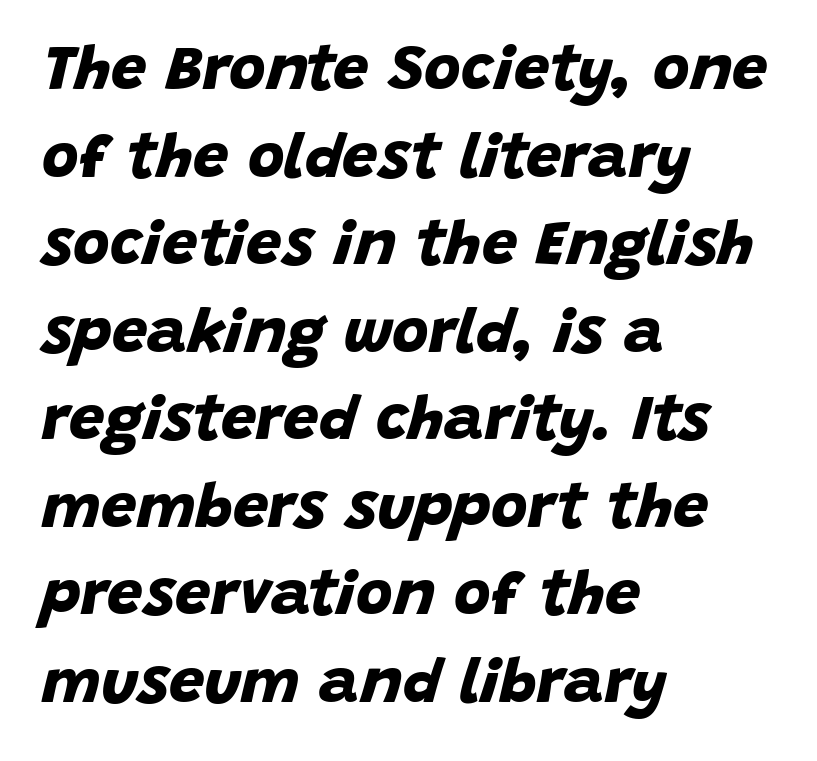
Q: Is the text bold? A: Yes.
Q: Is the typeface a serif or a sans-serif typeface? A: Sans-serif.
Q: Is the text underlined? A: No.
Q: How is the paragraph aligned? A: Left-aligned.
Q: Is the spacing between letters normal or unusually wide? A: Normal.
Q: Is the spacing between lines tight, normal or loose? A: Normal.
Q: Width (condensed, normal, or wide)? A: Normal.
Q: Stroke contrast? A: Low.
Q: x-height? A: Large.
Q: Monospaced? A: No.
